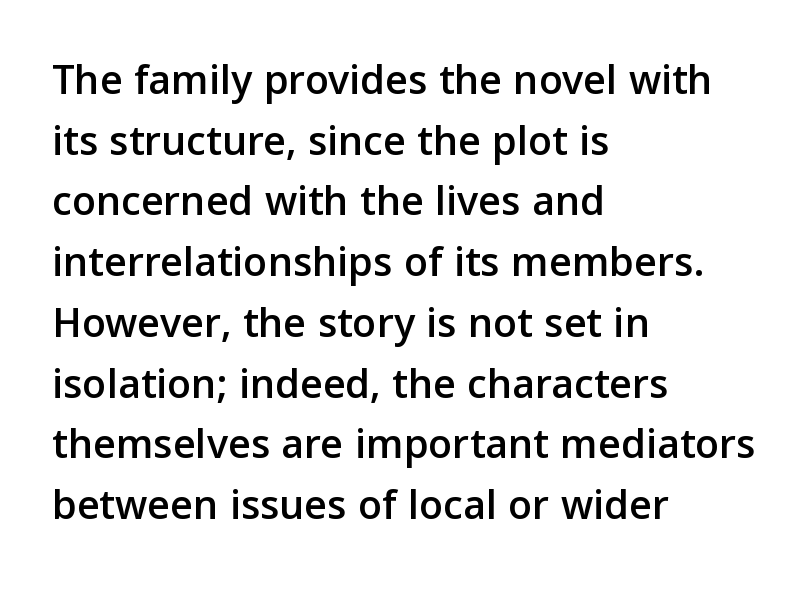
{"serif": "no", "italic": "no", "width": "normal", "stroke_contrast": "low", "x_height": "medium", "monospaced": "no", "underline": "no", "align": "left", "line_spacing": "normal", "line_spacing_ratio": 1.38, "letter_spacing": "normal", "letter_spacing_em": 0.0, "glyph_px": 44}
